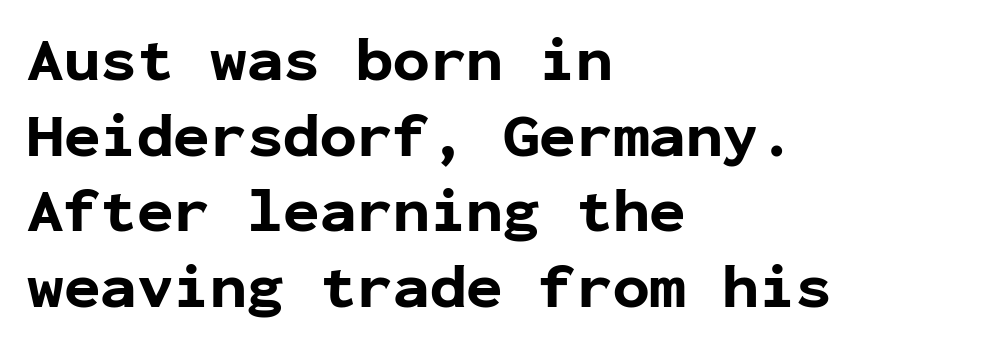
Q: Is the text bold? A: Yes.
Q: Is the text italic (slanted)? A: No, it is upright.
Q: Is the typeface a serif or a sans-serif typeface? A: Sans-serif.
Q: Is the text underlined? A: No.
Q: How is the paragraph aligned? A: Left-aligned.
Q: Is the spacing between letters normal or unusually wide? A: Normal.
Q: Width (condensed, normal, or wide)? A: Normal.
Q: Stroke contrast? A: Low.
Q: x-height? A: Medium.
Q: Monospaced? A: Yes.
